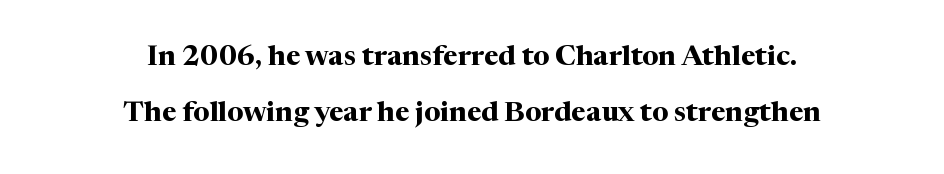
{"serif": "yes", "italic": "no", "bold": "yes", "weight": "bold", "width": "normal", "stroke_contrast": "medium", "x_height": "medium", "monospaced": "no", "underline": "no", "align": "center", "line_spacing": "loose", "line_spacing_ratio": 2.01, "letter_spacing": "normal", "letter_spacing_em": 0.0, "glyph_px": 28}
